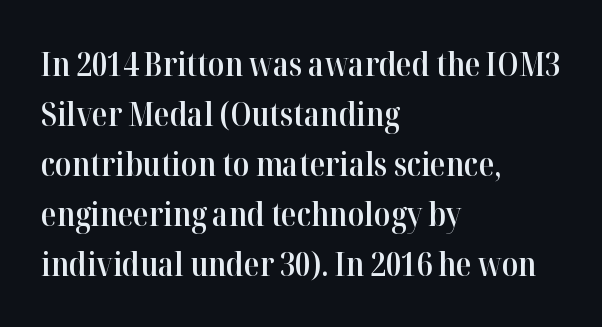
Q: Is the text bold? A: Semi-bold.
Q: Is the text italic (slanted)? A: No, it is upright.
Q: Is the typeface a serif or a sans-serif typeface? A: Serif.
Q: Is the text underlined? A: No.
Q: How is the paragraph aligned? A: Left-aligned.
Q: Is the spacing between letters normal or unusually wide? A: Normal.
Q: Is the spacing between lines tight, normal or loose? A: Normal.
Q: Width (condensed, normal, or wide)? A: Normal.
Q: Stroke contrast? A: High.
Q: x-height? A: Medium.
Q: Monospaced? A: No.
